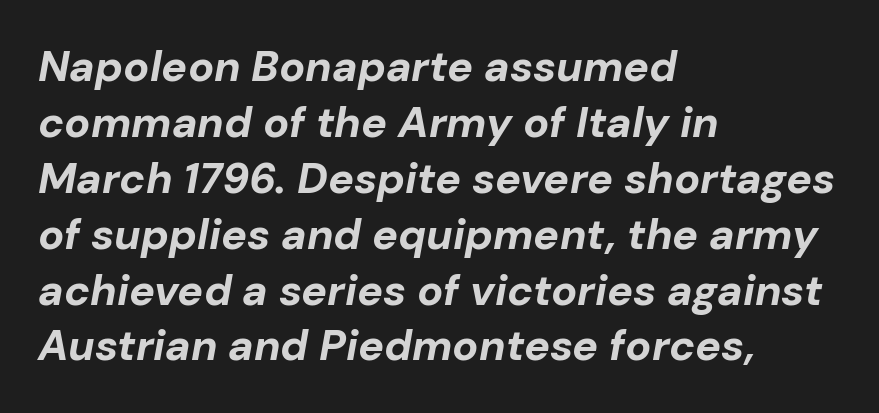
The image shows 43 px bold type, italic (leaning right); set left-aligned, normal line spacing (1.3x), normal letter spacing, not underlined; low stroke contrast and a medium x-height.
